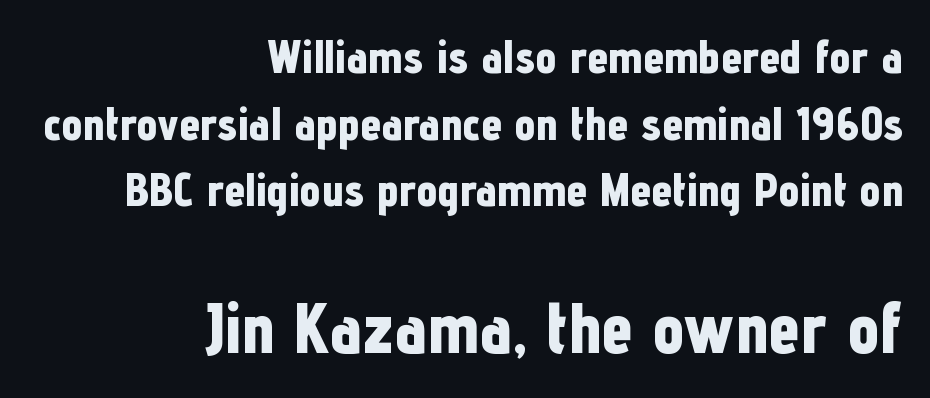
Q: Is the text bold? A: Yes.
Q: Is the text italic (slanted)? A: No, it is upright.
Q: Is the typeface a serif or a sans-serif typeface? A: Sans-serif.
Q: Is the text underlined? A: No.
Q: How is the paragraph aligned? A: Right-aligned.
Q: Is the spacing between letters normal or unusually wide? A: Normal.
Q: Is the spacing between lines tight, normal or loose? A: Normal.
Q: Which block of text is set in a larger size, the first (top) or the second (bottom)? A: The second (bottom) one.
Q: Width (condensed, normal, or wide)? A: Condensed.
Q: Stroke contrast? A: Low.
Q: x-height? A: Medium.
Q: Monospaced? A: No.
